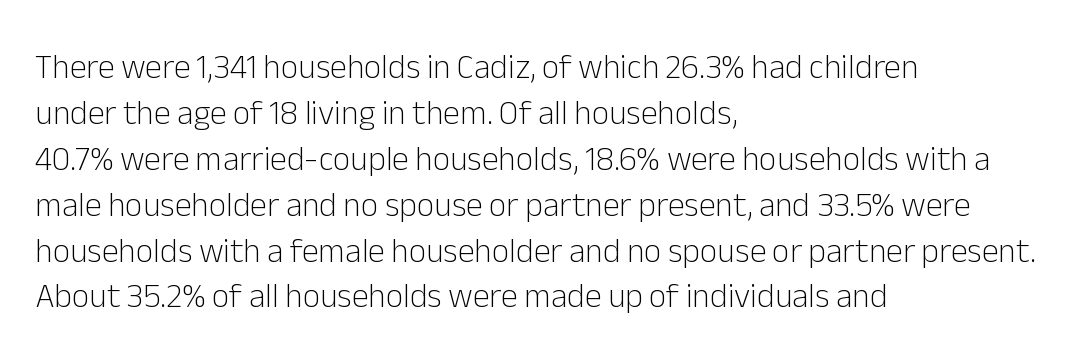
{"serif": "no", "italic": "no", "bold": "no", "weight": "light", "width": "normal", "stroke_contrast": "low", "x_height": "medium", "monospaced": "no", "underline": "no", "align": "left", "line_spacing": "normal", "line_spacing_ratio": 1.35, "letter_spacing": "normal", "letter_spacing_em": 0.0, "glyph_px": 34}
